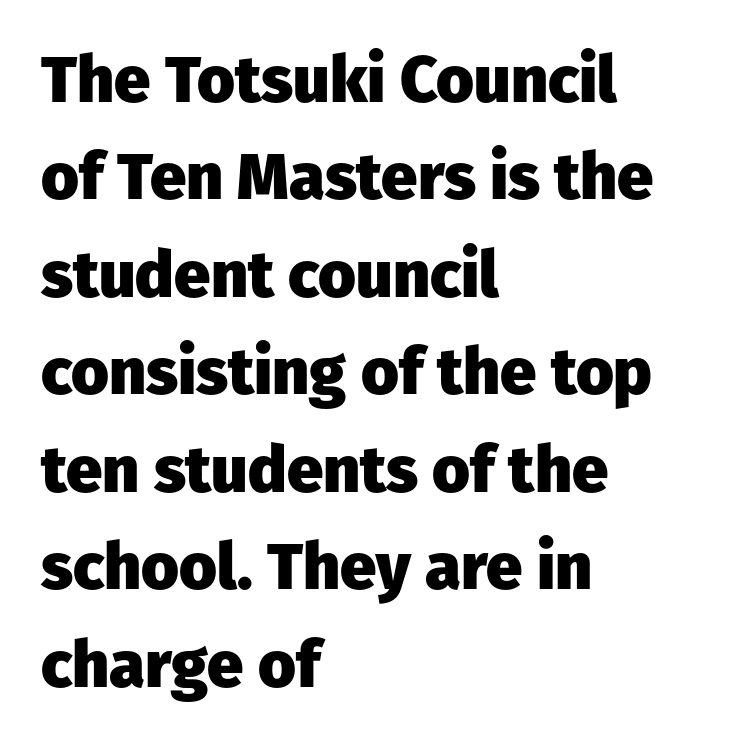
The image shows 65 px heavy sans-serif type, upright; set left-aligned, normal line spacing (1.5x), normal letter spacing, not underlined; low stroke contrast and a medium x-height.
